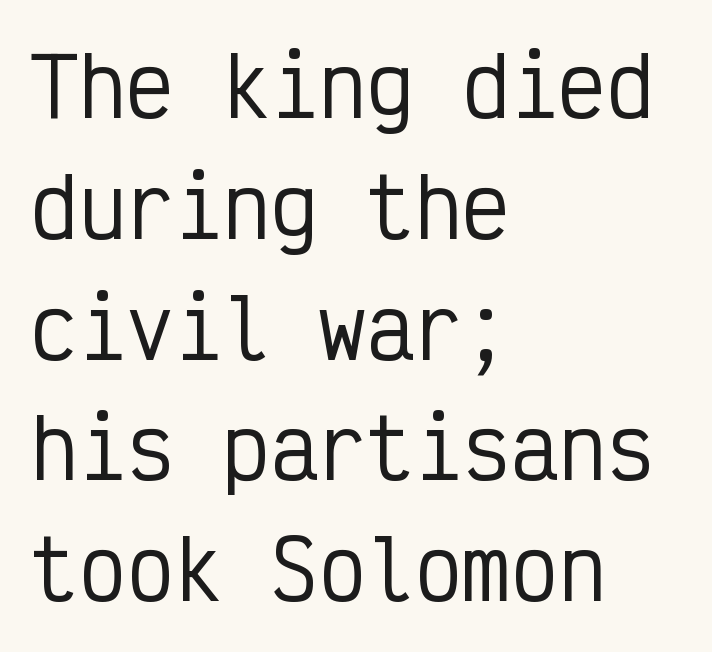
The image shows 80 px condensed sans-serif type, upright, monospaced; set left-aligned, normal line spacing (1.51x), normal letter spacing, not underlined; low stroke contrast and a medium x-height.
